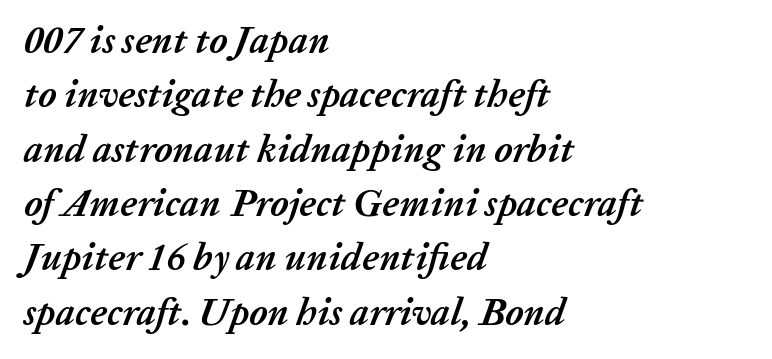
Q: Is the text bold? A: Yes.
Q: Is the text italic (slanted)? A: Yes, it leans right by about 20 degrees.
Q: Is the text underlined? A: No.
Q: How is the paragraph aligned? A: Left-aligned.
Q: Is the spacing between letters normal or unusually wide? A: Normal.
Q: Is the spacing between lines tight, normal or loose? A: Normal.
Q: Width (condensed, normal, or wide)? A: Normal.
Q: Stroke contrast? A: Low.
Q: x-height? A: Medium.
Q: Monospaced? A: No.
